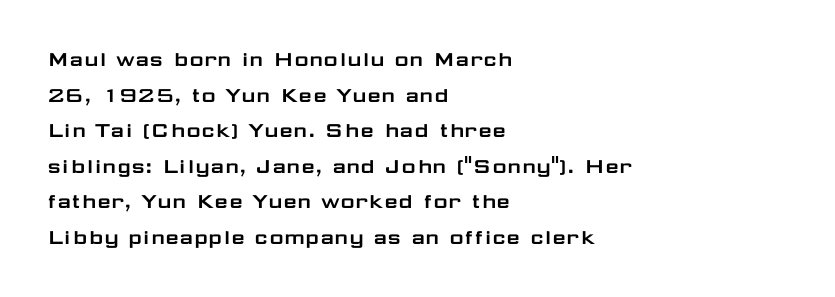
The image shows 24 px text type, upright; set left-aligned, normal line spacing (1.48x), normal letter spacing, not underlined.
